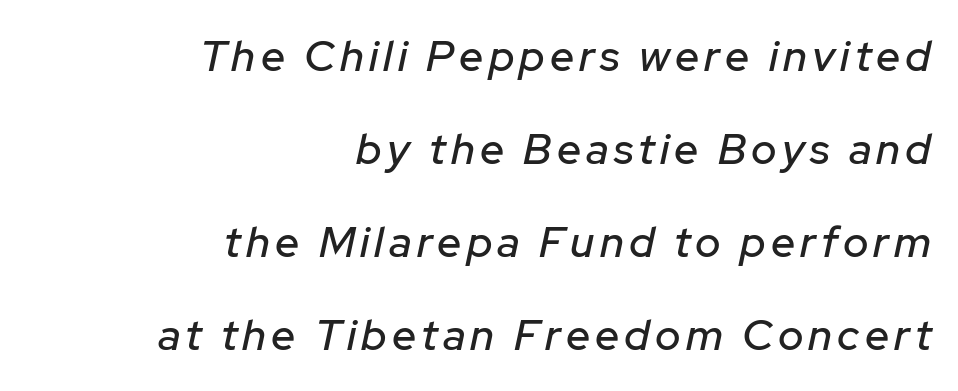
Quick note: underline off. Teacher's note: observe the even right margin — that is flush-right alignment. A great deal of white space separates one row of letters from the next. An italicized treatment has been applied to the whole sample. Is this a fixed-width face? No — the glyphs have proportional, varying widths.
